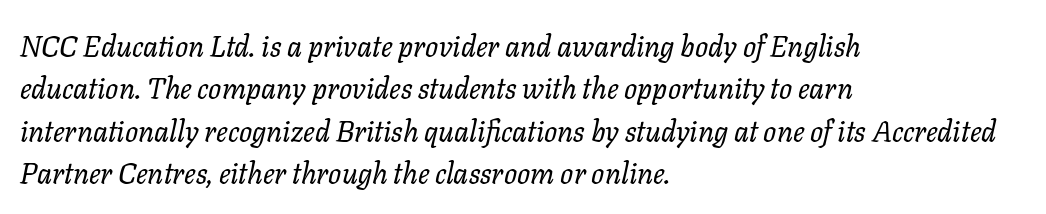
Looks like regular typesetting: each glyph gets only the width it needs. The passage shown has conventional tracking throughout. Is the block centered? No — it sits flush against the left margin. The passage shown is not bold in any degree. Check under the words: just untouched page.
